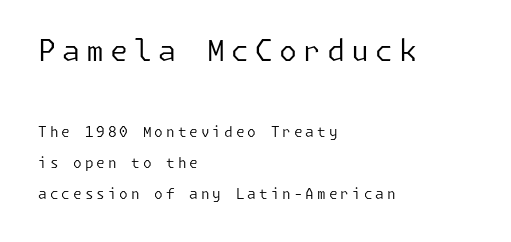
No feet cap the strokes, marking this as sans-serif type. The setting favours the left margin, as ordinary paragraphs usually do. No word sits above an underline. In this sample the first text group is rendered at the bigger scale. Airy leading. The strokes are not fattened; the text isn't bold.
